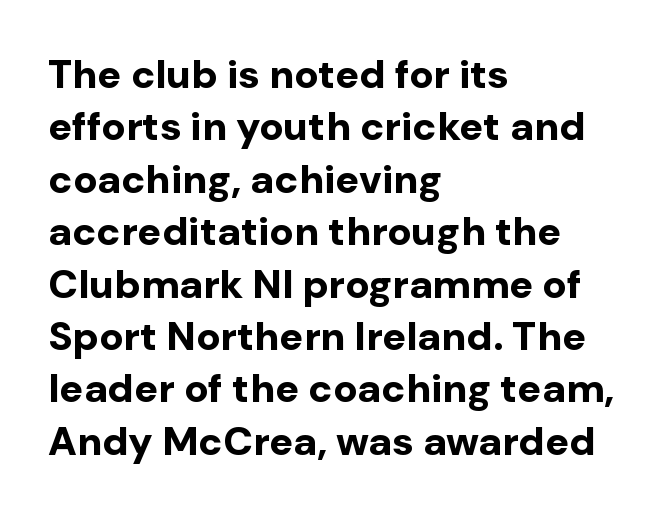
{"serif": "no", "italic": "no", "bold": "yes", "weight": "bold", "width": "normal", "stroke_contrast": "low", "x_height": "medium", "monospaced": "no", "underline": "no", "align": "left", "line_spacing": "normal", "line_spacing_ratio": 1.31, "letter_spacing": "normal", "letter_spacing_em": 0.0, "glyph_px": 40}
